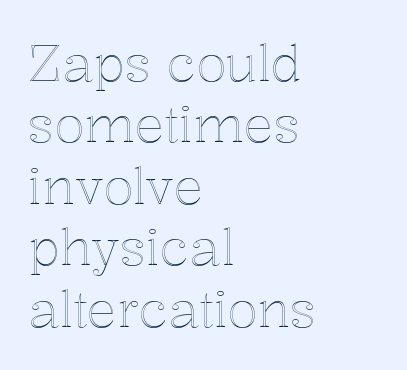
Q: Is the text italic (slanted)? A: No, it is upright.
Q: Is the text underlined? A: No.
Q: How is the paragraph aligned? A: Left-aligned.
Q: Is the spacing between letters normal or unusually wide? A: Normal.
Q: Width (condensed, normal, or wide)? A: Normal.
Q: x-height? A: Medium.
Q: Monospaced? A: No.
